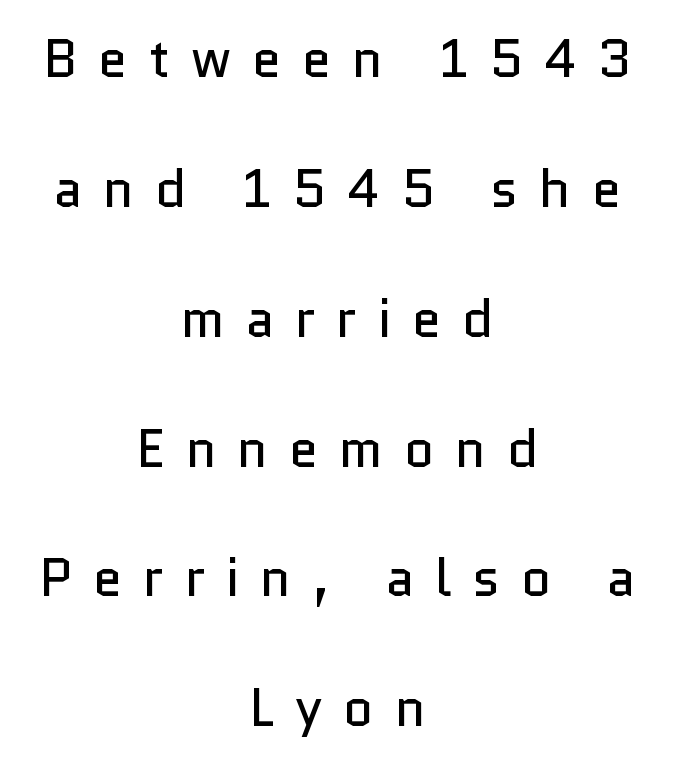
Q: Is the text bold? A: No.
Q: Is the text italic (slanted)? A: No, it is upright.
Q: Is the typeface a serif or a sans-serif typeface? A: Sans-serif.
Q: Is the text underlined? A: No.
Q: How is the paragraph aligned? A: Centered.
Q: Is the spacing between letters normal or unusually wide? A: Unusually wide.
Q: Is the spacing between lines tight, normal or loose? A: Loose.
Q: Width (condensed, normal, or wide)? A: Normal.
Q: Stroke contrast? A: Low.
Q: x-height? A: Medium.
Q: Monospaced? A: No.
